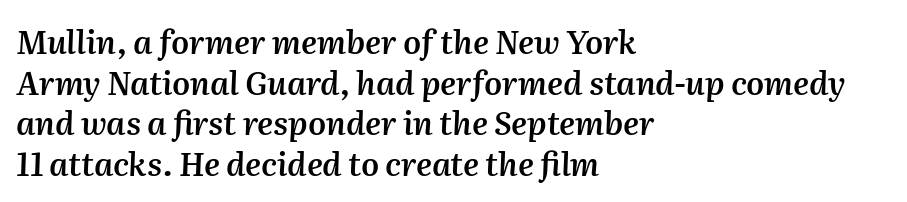
Q: Is the text bold? A: Semi-bold.
Q: Is the text italic (slanted)? A: Yes, it leans right by about 2 degrees.
Q: Is the text underlined? A: No.
Q: How is the paragraph aligned? A: Left-aligned.
Q: Is the spacing between letters normal or unusually wide? A: Normal.
Q: Is the spacing between lines tight, normal or loose? A: Normal.
Q: Width (condensed, normal, or wide)? A: Normal.
Q: Stroke contrast? A: Medium.
Q: x-height? A: Medium.
Q: Monospaced? A: No.
